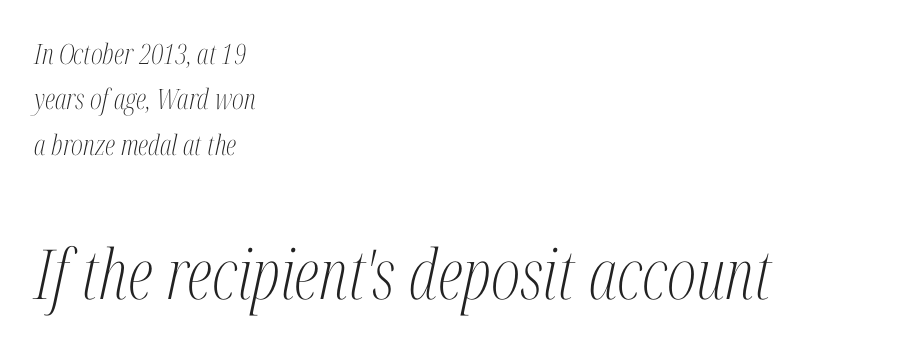
The image shows 69 px light, condensed serif type, italic (leaning right); set left-aligned, normal line spacing (1.62x), normal letter spacing, not underlined; the second (bottom) block is 2.46x larger; medium stroke contrast and a medium x-height.
